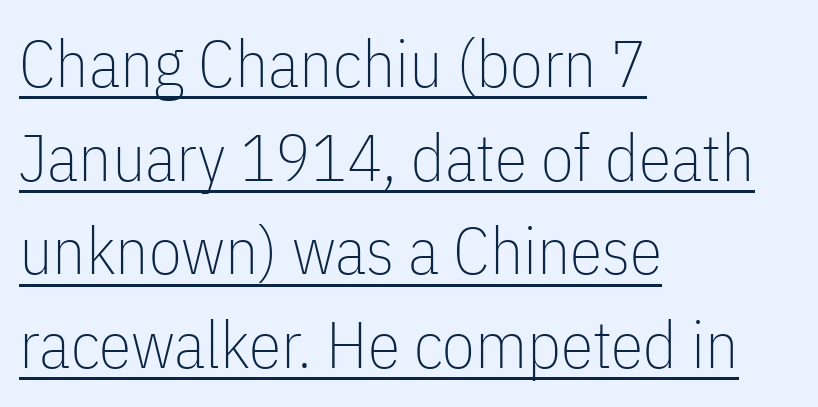
{"serif": "no", "italic": "no", "bold": "no", "weight": "thin", "width": "condensed", "stroke_contrast": "low", "x_height": "medium", "monospaced": "no", "underline": "yes", "align": "left", "line_spacing": "normal", "line_spacing_ratio": 1.42, "letter_spacing": "normal", "letter_spacing_em": 0.0, "glyph_px": 66}
